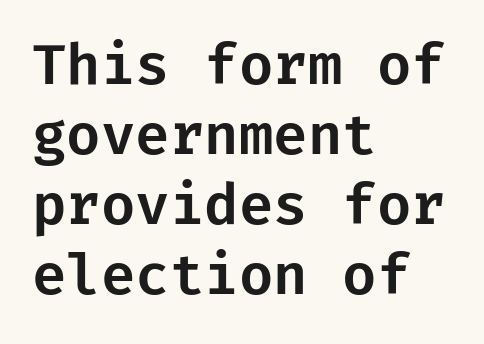
Q: Is the text italic (slanted)? A: No, it is upright.
Q: Is the typeface a serif or a sans-serif typeface? A: Sans-serif.
Q: Is the text underlined? A: No.
Q: How is the paragraph aligned? A: Left-aligned.
Q: Is the spacing between letters normal or unusually wide? A: Normal.
Q: Is the spacing between lines tight, normal or loose? A: Normal.
Q: Width (condensed, normal, or wide)? A: Normal.
Q: Stroke contrast? A: Low.
Q: x-height? A: Medium.
